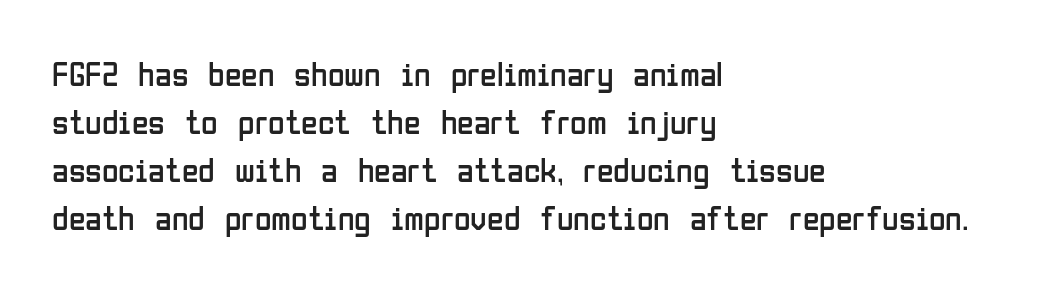
Nobody touched the tracking dial on this one. Looks like regular typesetting: each glyph gets only the width it needs. Style check: upright. Notice how descenders clear the ascenders below comfortably — that's standard leading. A quiet, ordinary-to-light weight characterises the typeface.
